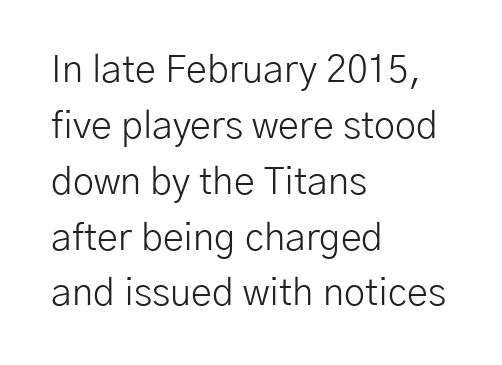
Q: Is the text bold? A: No.
Q: Is the text italic (slanted)? A: No, it is upright.
Q: Is the typeface a serif or a sans-serif typeface? A: Sans-serif.
Q: Is the text underlined? A: No.
Q: How is the paragraph aligned? A: Left-aligned.
Q: Is the spacing between letters normal or unusually wide? A: Normal.
Q: Is the spacing between lines tight, normal or loose? A: Normal.
Q: Width (condensed, normal, or wide)? A: Normal.
Q: Stroke contrast? A: Low.
Q: x-height? A: Medium.
Q: Monospaced? A: No.
